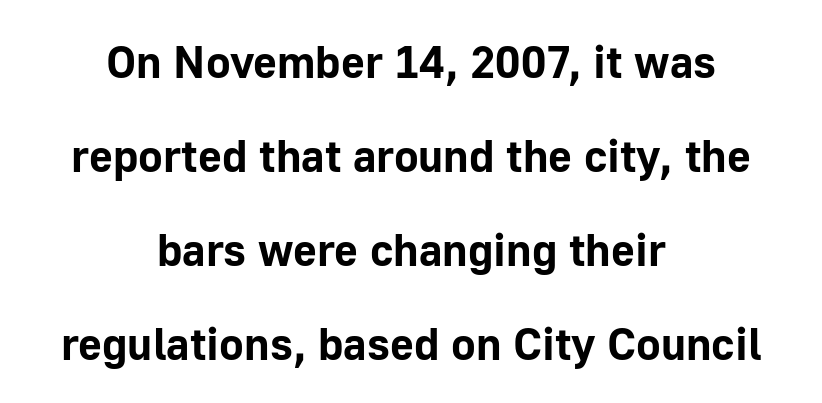
The image shows 46 px bold sans-serif type, upright; set centered, loose line spacing (2.04x), normal letter spacing, not underlined; low stroke contrast and a medium x-height.
